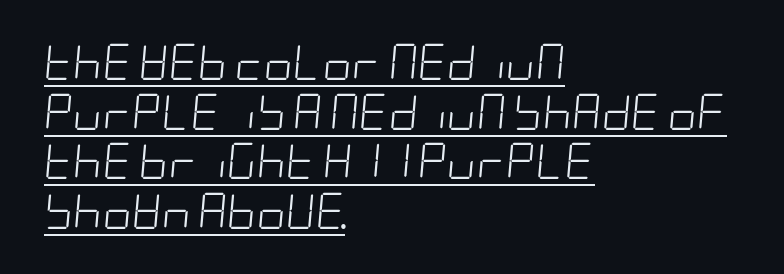
The image shows 36 px light, condensed type, italic (leaning right); set left-aligned, normal line spacing (1.38x), normal letter spacing, underlined; low stroke contrast and a large x-height.
